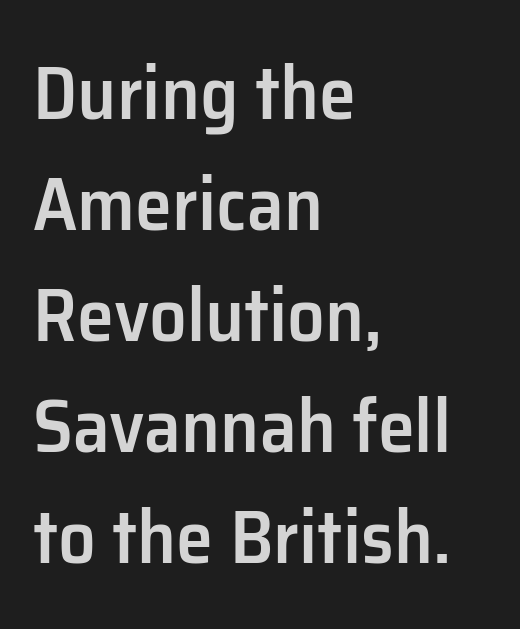
A typesetter would call this proportional, since set widths differ per character. Stems and bowls a touch heavier than normal — semibold. Are there feet on the stems? There aren't — it's a sans. Style check: upright.
